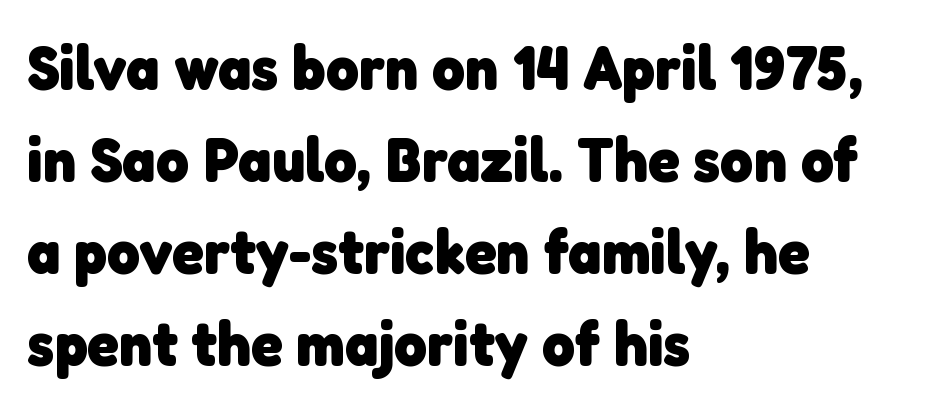
Q: Is the text bold? A: Yes.
Q: Is the typeface a serif or a sans-serif typeface? A: Sans-serif.
Q: Is the text underlined? A: No.
Q: How is the paragraph aligned? A: Left-aligned.
Q: Is the spacing between letters normal or unusually wide? A: Normal.
Q: Is the spacing between lines tight, normal or loose? A: Normal.
Q: Width (condensed, normal, or wide)? A: Normal.
Q: Stroke contrast? A: Low.
Q: x-height? A: Medium.
Q: Monospaced? A: No.
